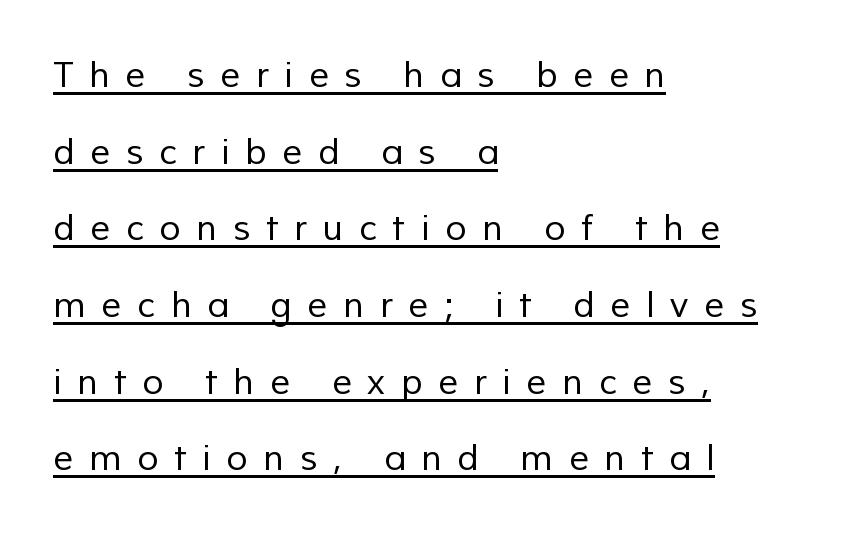
{"serif": "no", "bold": "no", "weight": "regular", "width": "normal", "stroke_contrast": "low", "x_height": "medium", "monospaced": "no", "underline": "yes", "align": "left", "line_spacing": "loose", "line_spacing_ratio": 2.19, "letter_spacing": "wide", "letter_spacing_em": 0.45, "glyph_px": 35}
